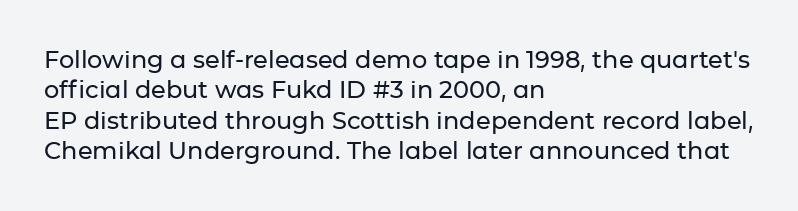
Unmarked baselines from the first word to the last. Short and long lines alike share a common starting point at left. The horizontal fit of the characters is conventional and even. Leading matches the norm, producing a regular column. In terms of posture, this sample is upright.
